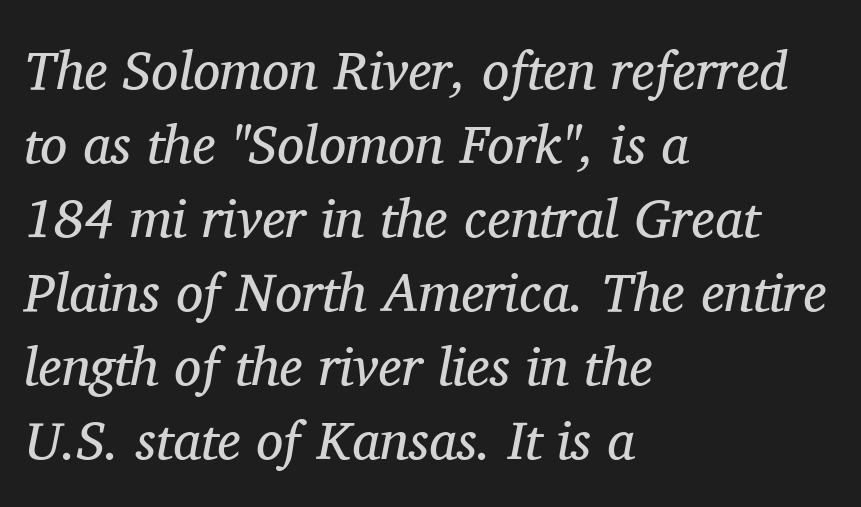
{"serif": "yes", "italic": "yes", "lean": "right", "slant_degrees": 11, "bold": "no", "weight": "regular", "width": "normal", "stroke_contrast": "medium", "x_height": "medium", "monospaced": "no", "underline": "no", "align": "left", "line_spacing": "normal", "line_spacing_ratio": 1.37, "letter_spacing": "normal", "letter_spacing_em": 0.0, "glyph_px": 54}
